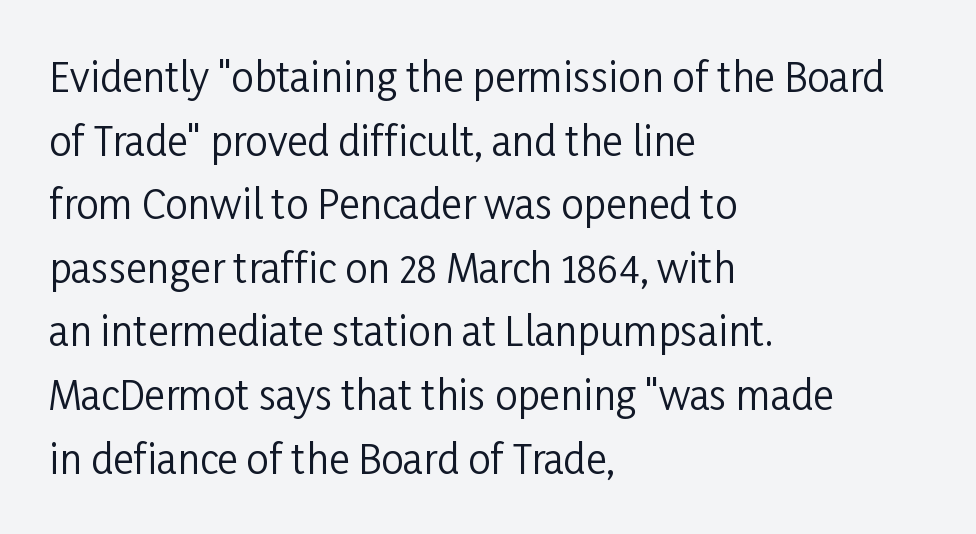
Each letter keeps its own natural width here, so spacing adapts to shape. Spacing between characters is what you'd get straight out of the box. A typesetter would call this leading conventional body-copy spacing. If you drew a ruler down the left edge, every line would touch it. Designer's note — italics off, roman on.
